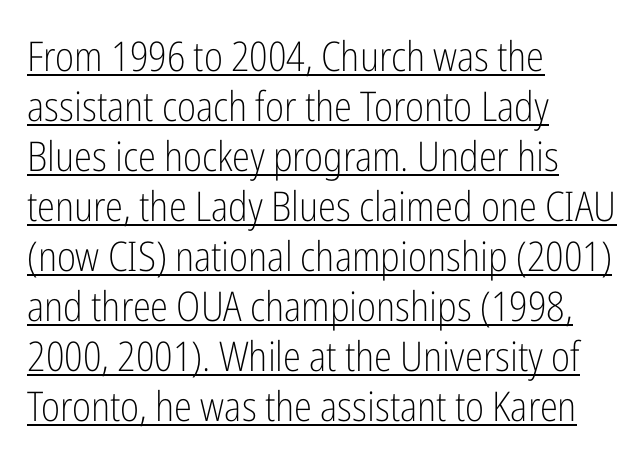
The image shows 41 px light, condensed sans-serif type, upright; set left-aligned, line spacing 1.22x, normal letter spacing, underlined; low stroke contrast and a medium x-height.
